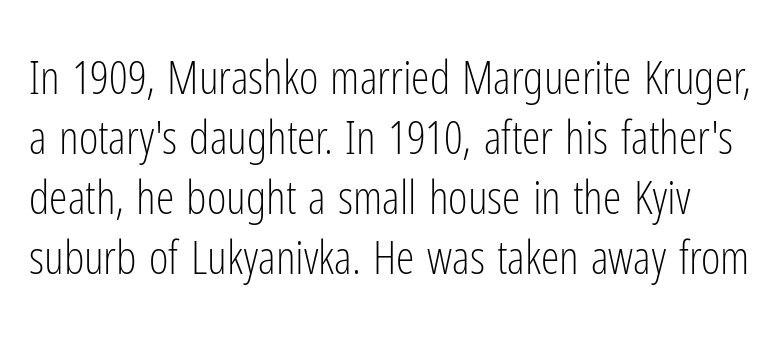
{"serif": "no", "italic": "no", "bold": "no", "weight": "light", "width": "condensed", "stroke_contrast": "low", "x_height": "medium", "monospaced": "no", "underline": "no", "line_spacing": "normal", "line_spacing_ratio": 1.28, "letter_spacing": "normal", "letter_spacing_em": 0.0, "glyph_px": 47}
